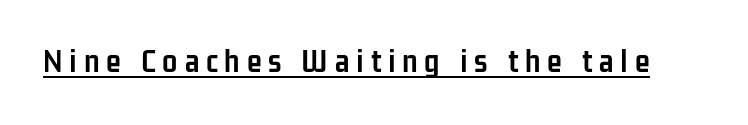
Q: Is the text bold? A: Yes.
Q: Is the text italic (slanted)? A: No, it is upright.
Q: Is the typeface a serif or a sans-serif typeface? A: Sans-serif.
Q: Is the text underlined? A: Yes.
Q: Is the spacing between letters normal or unusually wide? A: Unusually wide.
Q: Width (condensed, normal, or wide)? A: Condensed.
Q: Stroke contrast? A: Low.
Q: x-height? A: Medium.
Q: Monospaced? A: No.
